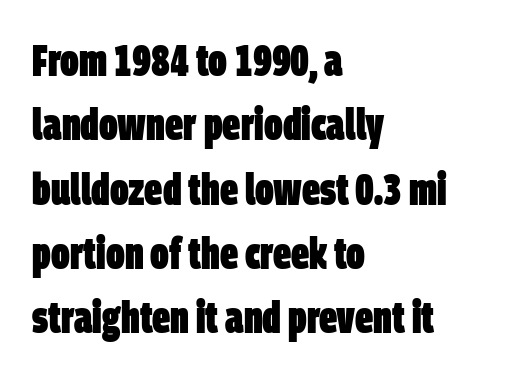
Notice how descenders clear the ascenders below comfortably — that's standard leading. A full-strength bold gives these letters their thick strokes. The paragraph has a hard left edge and a soft right edge. These lines are composed in type without serifs. This sample has the flowing, uneven cadence of proportional lettering. Anything drawn beneath the words? Only blank space.
